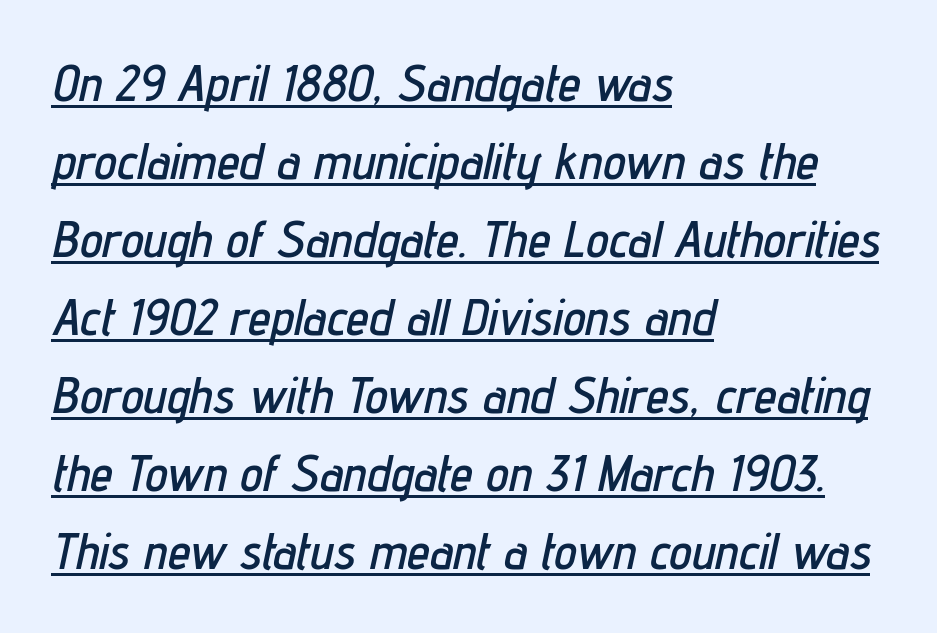
The image shows 51 px condensed type, italic (leaning right); set left-aligned, normal line spacing (1.53x), normal letter spacing, underlined; low stroke contrast and a medium x-height.
